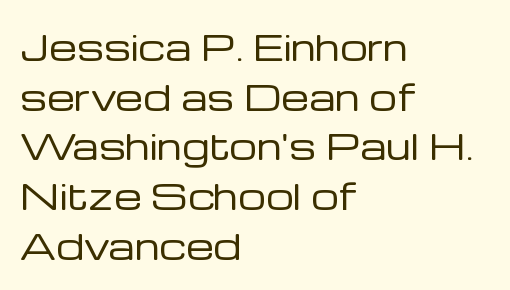
This sample uses an upright cut, with every glyph sitting square on the baseline. No letter is thick-stroked: the sample isn't bold. In terms of letterform style, serifs are entirely absent. Successive baselines arrive at the customary interval. Has an underline been added? It has not. These lines stack with their left ends in a neat column.
